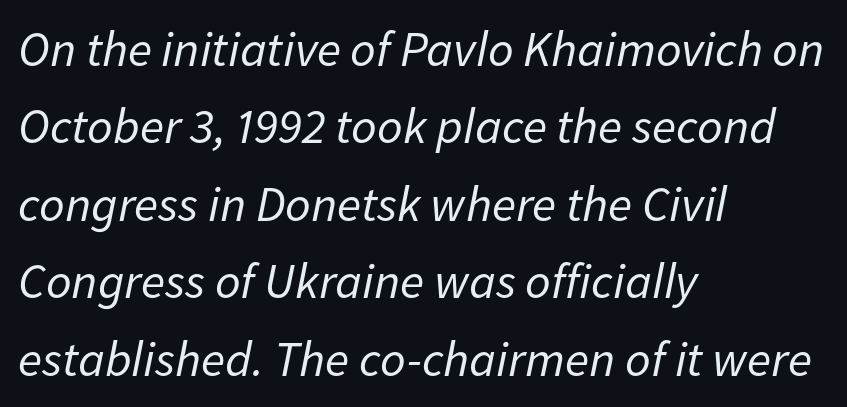
{"italic": "yes", "lean": "right", "slant_degrees": 11, "bold": "no", "weight": "regular", "width": "normal", "stroke_contrast": "low", "x_height": "medium", "monospaced": "no", "underline": "no", "align": "left", "line_spacing": "normal", "line_spacing_ratio": 1.55, "letter_spacing": "normal", "letter_spacing_em": 0.0, "glyph_px": 50}
